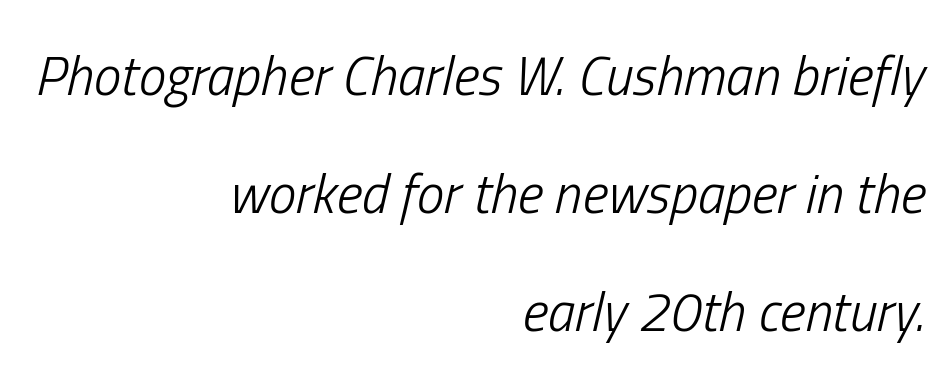
The font's italic variant was chosen for this text. A clean baseline with only descenders dipping below it. A typesetter would call this proportional, since set widths differ per character. Horizontal bands of white between lines are thick stripes. The rendering keeps characters at their native spacing.
